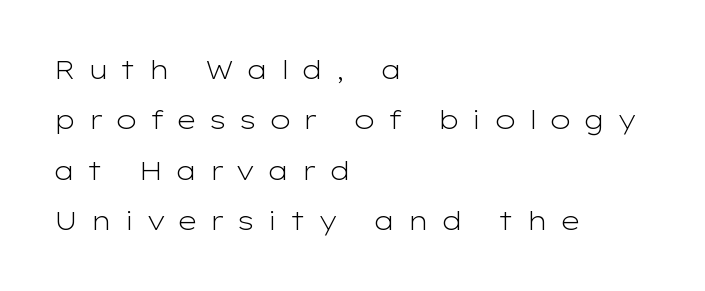
Q: Is the text bold? A: No.
Q: Is the text italic (slanted)? A: No, it is upright.
Q: Is the text underlined? A: No.
Q: How is the paragraph aligned? A: Left-aligned.
Q: Is the spacing between letters normal or unusually wide? A: Unusually wide.
Q: Is the spacing between lines tight, normal or loose? A: Loose.
